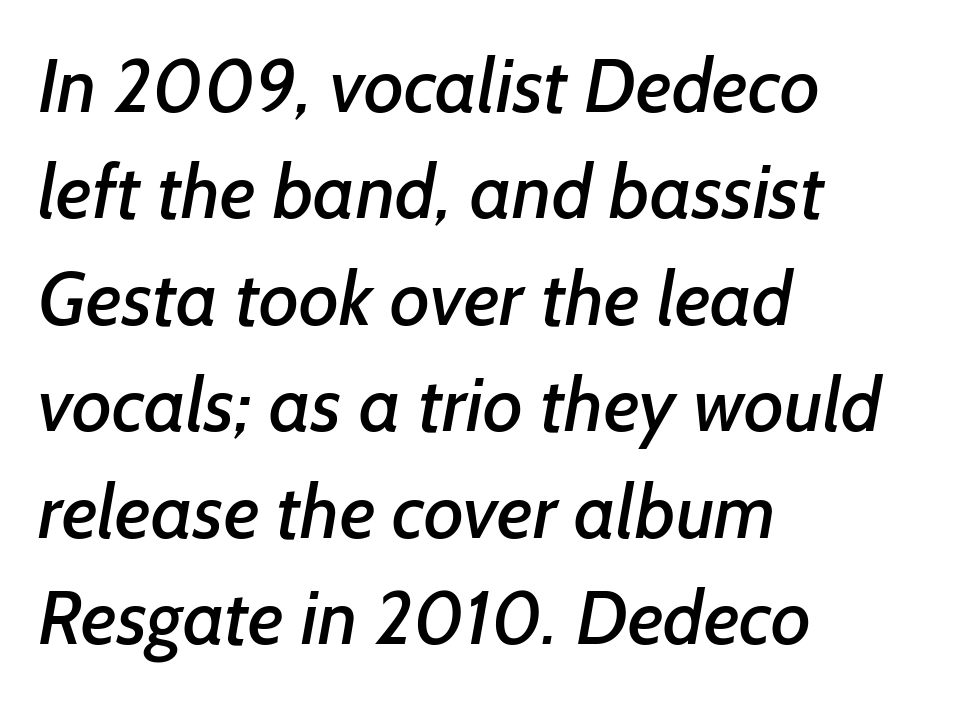
The image shows 76 px sans-serif type; set left-aligned, normal line spacing (1.4x), normal letter spacing, not underlined; low stroke contrast and a medium x-height.
